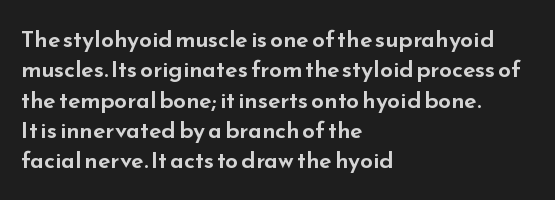
The face used here is rendered with its standard letterfit. These lines are set flush left with a ragged right edge. The glyphs are unaccompanied by any horizontal stroke below them. Normally led — the rows are evenly, conventionally spaced. Do the letters lean? They stand straight.
